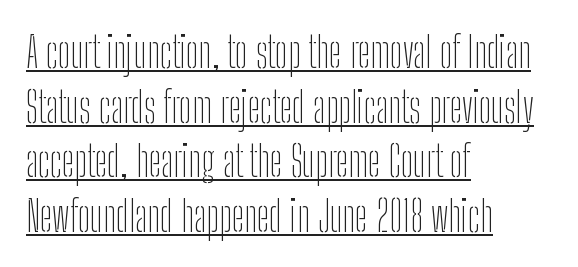
Q: Is the text bold? A: No.
Q: Is the text italic (slanted)? A: No, it is upright.
Q: Is the typeface a serif or a sans-serif typeface? A: Sans-serif.
Q: Is the text underlined? A: Yes.
Q: How is the paragraph aligned? A: Left-aligned.
Q: Is the spacing between letters normal or unusually wide? A: Normal.
Q: Is the spacing between lines tight, normal or loose? A: Normal.
Q: Width (condensed, normal, or wide)? A: Condensed.
Q: Stroke contrast? A: Low.
Q: x-height? A: Medium.
Q: Monospaced? A: No.
